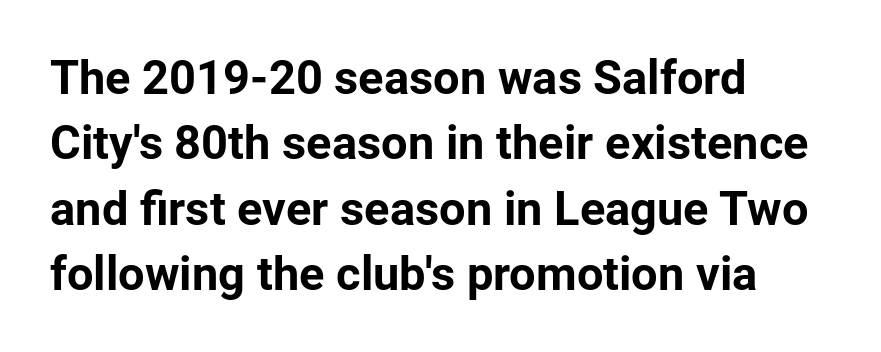
Each glyph is drawn with heavy, bold strokes. Normally led — the rows are evenly, conventionally spaced. Short and long lines alike share a common starting point at left. The foot of each line stays bare and open. These lines are composed in type without serifs. This sample uses an upright cut, with every glyph sitting square on the baseline.
